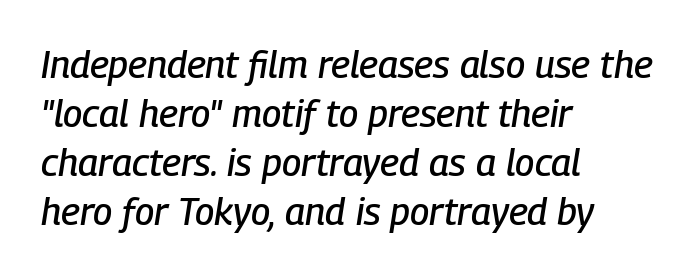
Q: Is the text italic (slanted)? A: Yes, it leans right by about 9 degrees.
Q: Is the text underlined? A: No.
Q: How is the paragraph aligned? A: Left-aligned.
Q: Is the spacing between letters normal or unusually wide? A: Normal.
Q: Is the spacing between lines tight, normal or loose? A: Normal.
Q: Width (condensed, normal, or wide)? A: Condensed.
Q: Stroke contrast? A: Low.
Q: x-height? A: Medium.
Q: Monospaced? A: No.
